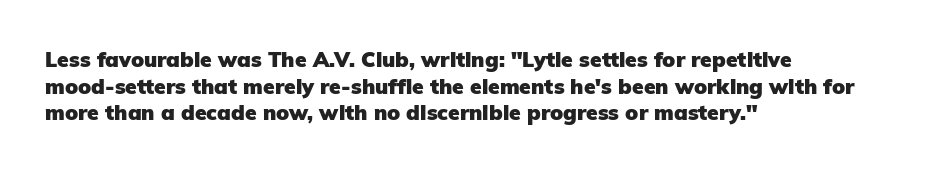
The image shows 21 px bold type, upright; set left-aligned, normal line spacing (1.27x), normal letter spacing, not underlined.
